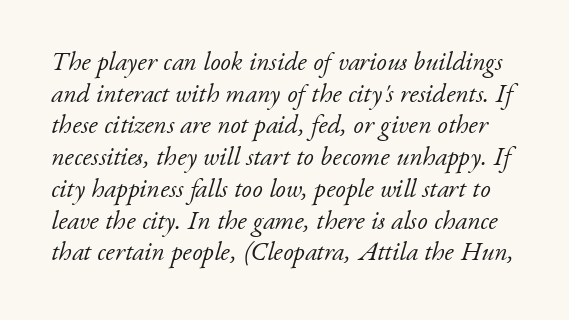
The image shows 26 px text type, italic (leaning right); set line spacing 1.22x, normal letter spacing, not underlined.
